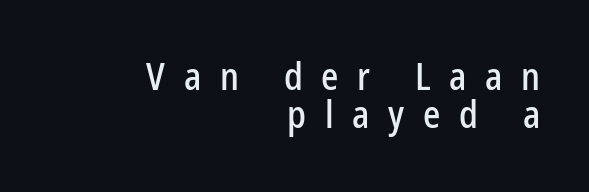
The face used here is a sans, in the tradition of grotesques and geometrics. Regarding leading, the lines here are crowded together. Only glyphs here, with clear space below each row. The letters are spread apart with noticeably loose tracking. You could not count columns in this text — the font is proportionally spaced. This is roman type, the default non-slanted kind.
